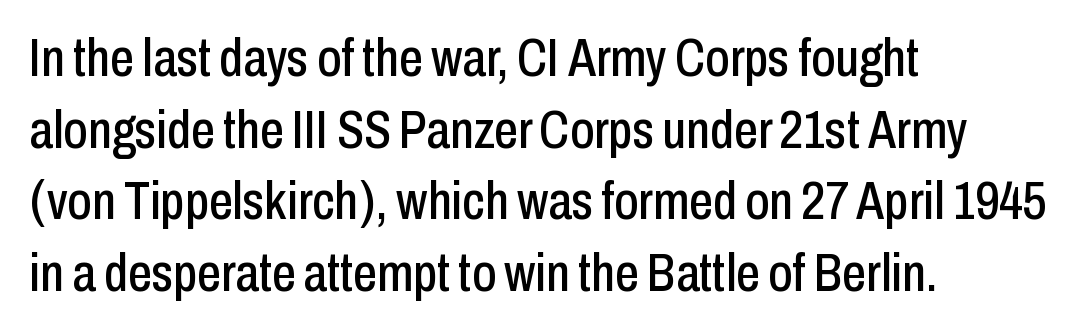
Q: Is the text italic (slanted)? A: No, it is upright.
Q: Is the typeface a serif or a sans-serif typeface? A: Sans-serif.
Q: Is the text underlined? A: No.
Q: How is the paragraph aligned? A: Left-aligned.
Q: Is the spacing between letters normal or unusually wide? A: Normal.
Q: Is the spacing between lines tight, normal or loose? A: Normal.
Q: Width (condensed, normal, or wide)? A: Condensed.
Q: Stroke contrast? A: Low.
Q: x-height? A: Medium.
Q: Monospaced? A: No.
